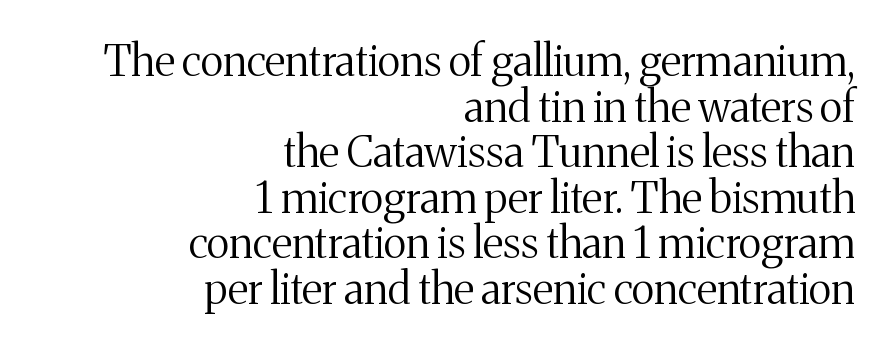
{"serif": "yes", "italic": "no", "bold": "no", "weight": "regular", "width": "normal", "stroke_contrast": "medium", "x_height": "medium", "monospaced": "no", "underline": "no", "align": "right", "line_spacing": "tight", "line_spacing_ratio": 1.06, "letter_spacing": "normal", "letter_spacing_em": 0.0, "glyph_px": 43}
